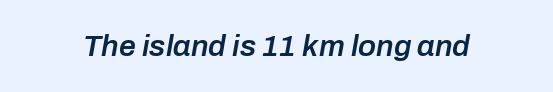
Character widths vary here, with narrow letters taking less room than wide ones. The axis of the letterforms is tilted away from vertical. Check under the words: just untouched page. Caption: semibold face, moderately heavy strokes. Does extra space separate the letters? No, they use regular spacing.
